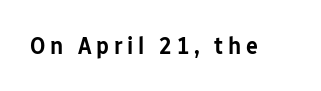
{"italic": "no", "bold": "semi", "underline": "no", "glyph_px": 25}
